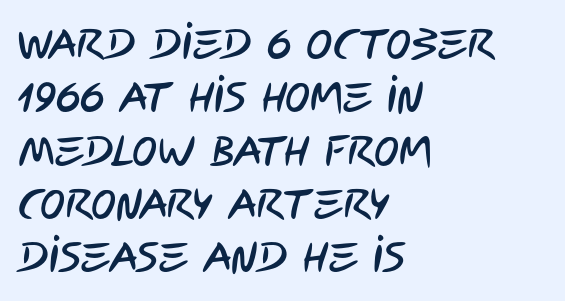
Character widths vary here, with narrow letters taking less room than wide ones. Unmarked baselines from the first word to the last. Grotesque or geometric, the face here clearly has no serifs. The rows are spaced the way most documents space them. This rendering uses left alignment, leaving the right contour irregular.
